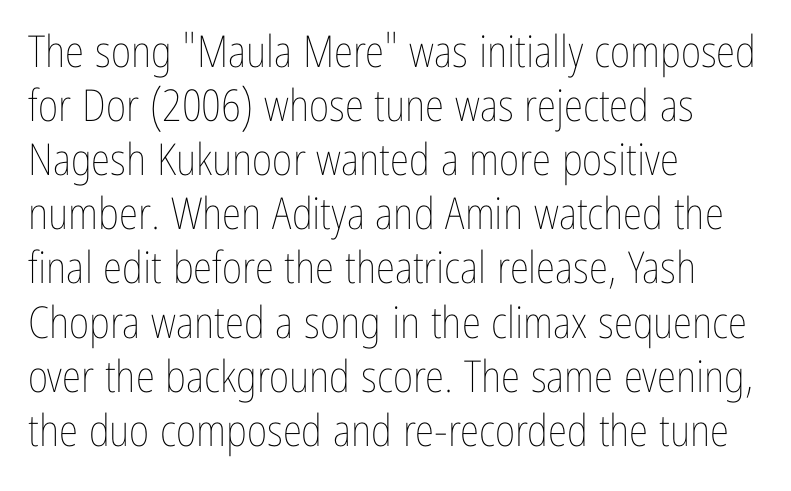
{"italic": "no", "bold": "no", "weight": "thin", "width": "condensed", "stroke_contrast": "low", "x_height": "medium", "monospaced": "no", "underline": "no", "align": "left", "line_spacing_ratio": 1.23, "letter_spacing": "normal", "letter_spacing_em": 0.0, "glyph_px": 44}
